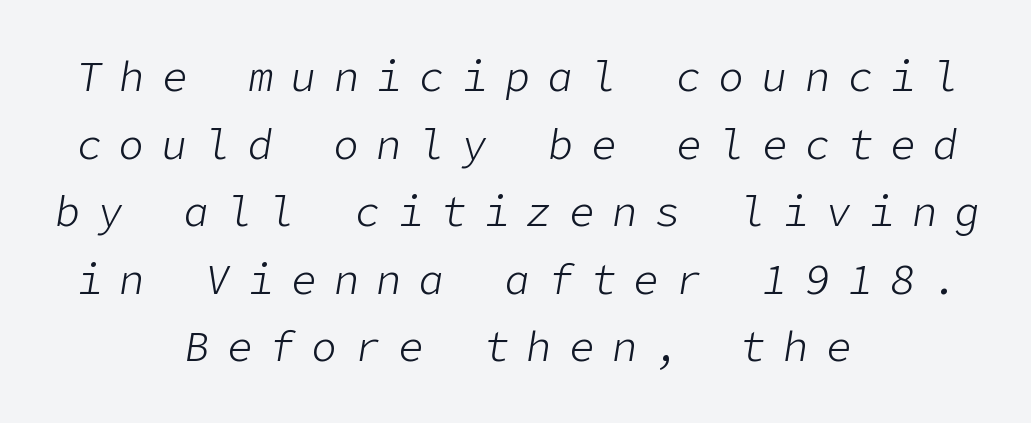
A bare baseline throughout the passage. The passage shown is not bold in any degree. Reading down the column, the eye jumps a familiar distance to each next line. You can tell it's italic because the verticals aren't actually vertical. Each word looks stretched out because of the extra space between its letters.
